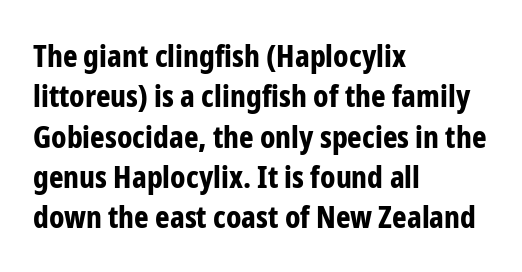
The image shows 31 px bold, condensed sans-serif type, upright; set left-aligned, normal line spacing (1.3x), normal letter spacing, not underlined; low stroke contrast and a medium x-height.
